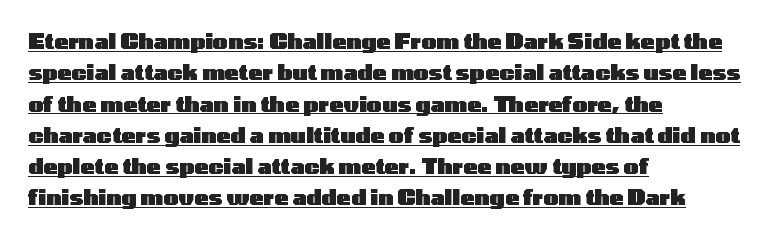
{"italic": "no", "bold": "yes", "underline": "yes", "align": "left", "line_spacing": "normal", "line_spacing_ratio": 1.49, "letter_spacing": "normal", "letter_spacing_em": 0.0, "glyph_px": 21}
